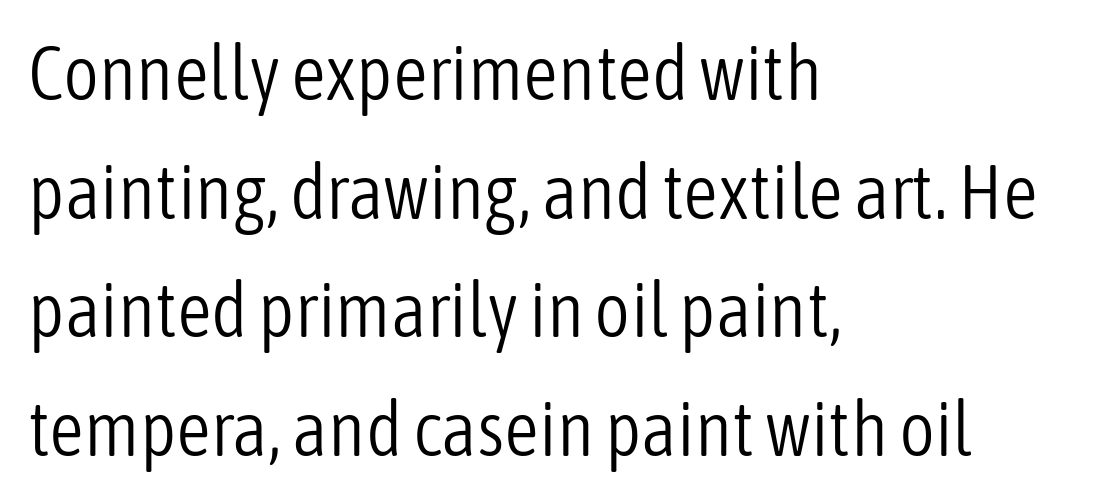
Q: Is the text bold? A: No.
Q: Is the text italic (slanted)? A: No, it is upright.
Q: Is the typeface a serif or a sans-serif typeface? A: Sans-serif.
Q: Is the text underlined? A: No.
Q: How is the paragraph aligned? A: Left-aligned.
Q: Is the spacing between letters normal or unusually wide? A: Normal.
Q: Is the spacing between lines tight, normal or loose? A: Normal.
Q: Width (condensed, normal, or wide)? A: Condensed.
Q: Stroke contrast? A: Low.
Q: x-height? A: Medium.
Q: Monospaced? A: No.
